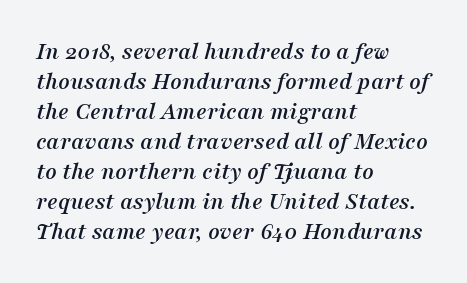
The image shows 25 px text type, italic (leaning right); set left-aligned, line spacing 1.2x, normal letter spacing, not underlined.
